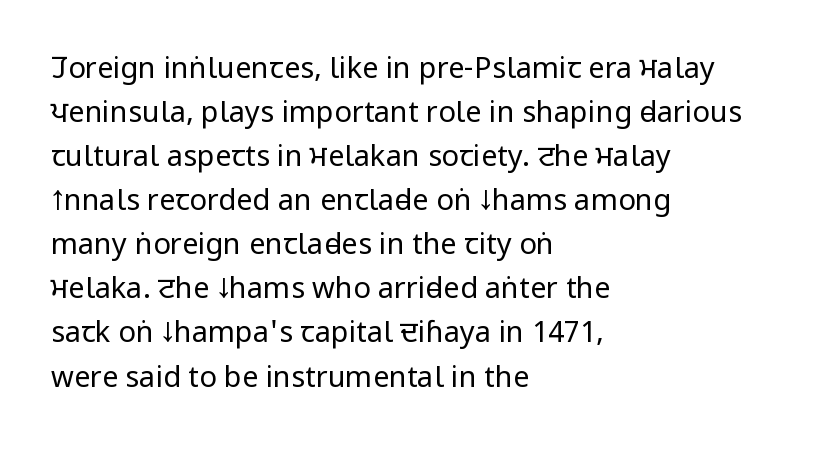
{"serif": "no", "italic": "no", "bold": "no", "weight": "regular", "width": "condensed", "stroke_contrast": "low", "x_height": "large", "monospaced": "no", "underline": "no", "align": "left", "line_spacing": "normal", "line_spacing_ratio": 1.52, "letter_spacing": "normal", "letter_spacing_em": 0.0, "glyph_px": 29}
